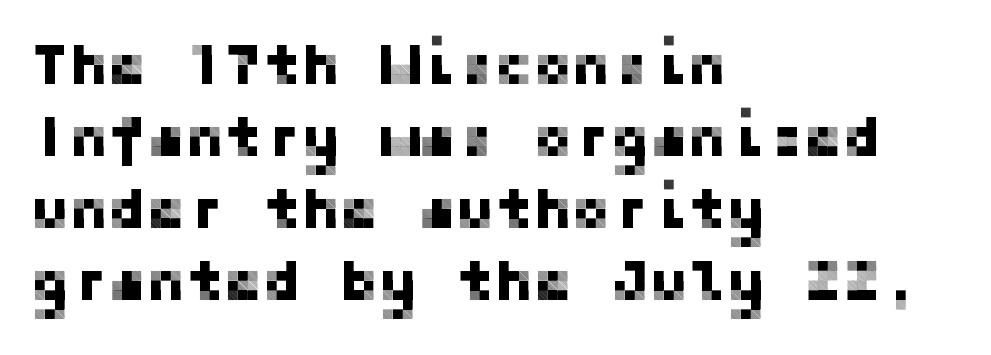
The image shows 58 px sans-serif type, upright; set left-aligned, line spacing 1.24x, normal letter spacing, not underlined; low stroke contrast and a medium x-height.
